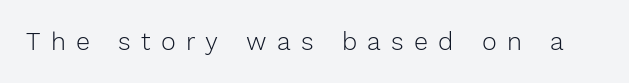
The image shows 25 px text type, upright; set unusually wide letter spacing (+0.41 em), not underlined.
